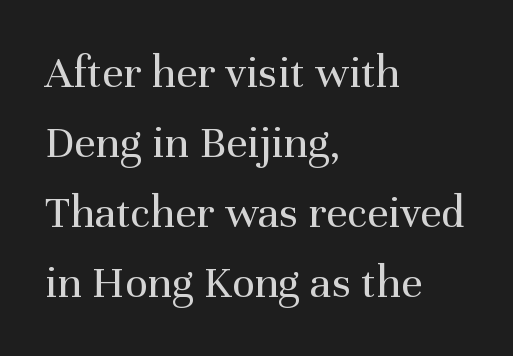
This block has exactly the height ordinary leading produces. No letter is thick-stroked: the sample isn't bold. Standard letterfit; no display-style spreading of the glyphs. Caption: multi-line text, flush left, ragged right. This is roman type, the default non-slanted kind.
